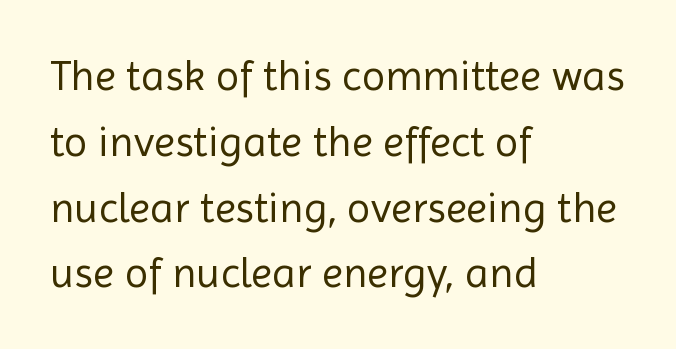
Q: Is the text bold? A: No.
Q: Is the text italic (slanted)? A: No, it is upright.
Q: Is the typeface a serif or a sans-serif typeface? A: Sans-serif.
Q: Is the text underlined? A: No.
Q: How is the paragraph aligned? A: Left-aligned.
Q: Is the spacing between letters normal or unusually wide? A: Normal.
Q: Is the spacing between lines tight, normal or loose? A: Normal.
Q: Width (condensed, normal, or wide)? A: Normal.
Q: x-height? A: Medium.
Q: Monospaced? A: No.
